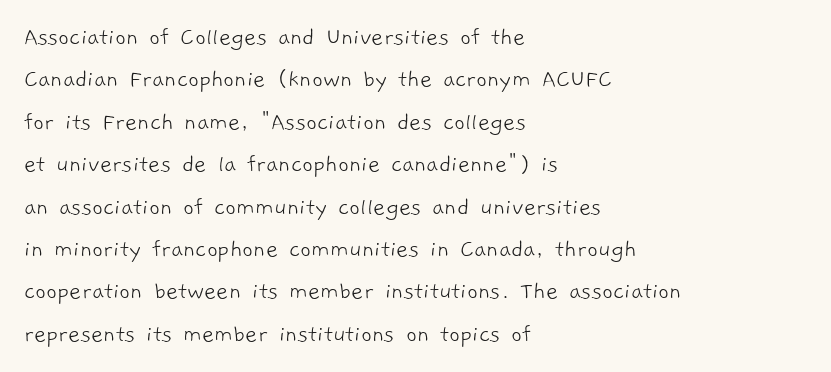
The image shows 26 px text type; set left-aligned, normal line spacing (1.63x), normal letter spacing, not underlined.
